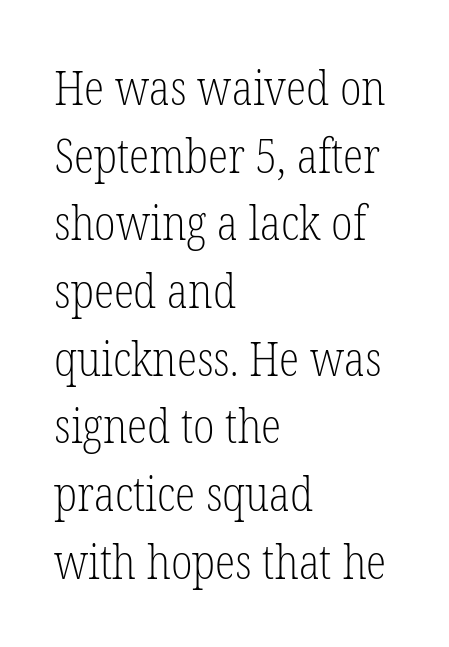
{"serif": "yes", "italic": "no", "bold": "no", "weight": "light", "width": "condensed", "stroke_contrast": "low", "x_height": "medium", "monospaced": "no", "underline": "no", "align": "left", "line_spacing": "normal", "line_spacing_ratio": 1.44, "letter_spacing": "normal", "letter_spacing_em": 0.0, "glyph_px": 47}
